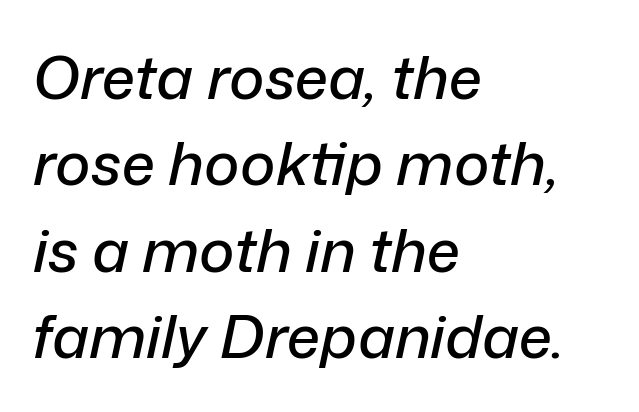
The image shows 60 px text type, italic (leaning right); set left-aligned, normal line spacing (1.44x), normal letter spacing, not underlined; low stroke contrast and a medium x-height.
